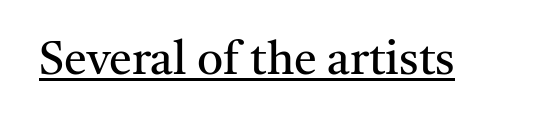
Type style note: has serifs. The weight tops out at a normal text grade. The specimen reads as upright at a glance. Emphasis is given by a line drawn under the lettering.
